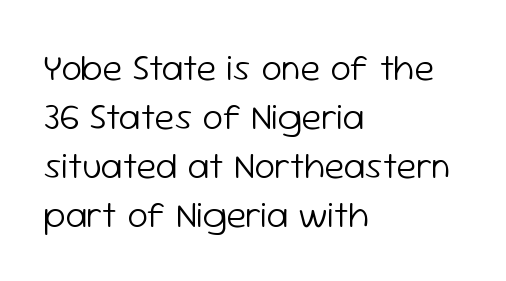
Q: Is the text bold? A: No.
Q: Is the text italic (slanted)? A: No, it is upright.
Q: Is the typeface a serif or a sans-serif typeface? A: Sans-serif.
Q: Is the text underlined? A: No.
Q: How is the paragraph aligned? A: Left-aligned.
Q: Is the spacing between letters normal or unusually wide? A: Normal.
Q: Is the spacing between lines tight, normal or loose? A: Normal.
Q: Width (condensed, normal, or wide)? A: Normal.
Q: Stroke contrast? A: Low.
Q: x-height? A: Medium.
Q: Monospaced? A: No.
